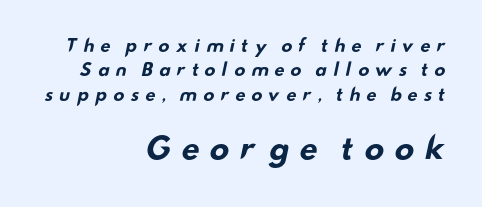
{"serif": "no", "bold": "yes", "weight": "bold", "width": "wide", "stroke_contrast": "low", "x_height": "small", "monospaced": "no", "underline": "no", "align": "right", "line_spacing": "normal", "line_spacing_ratio": 1.43, "letter_spacing": "wide", "letter_spacing_em": 0.3, "larger_block": "second", "size_ratio": 1.76, "glyph_px": 30}
